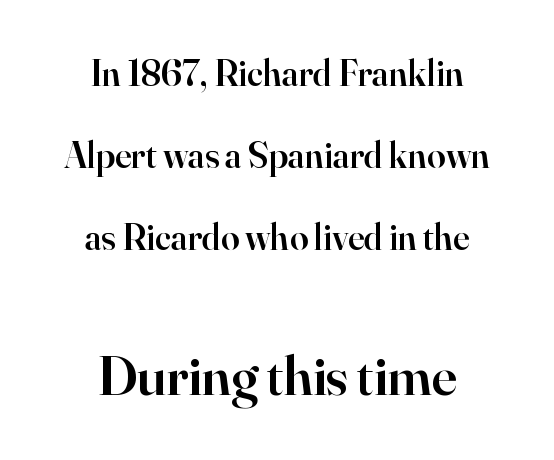
The image shows 56 px semibold serif type, upright; set centered, loose line spacing (2.22x), normal letter spacing, not underlined; the second (bottom) block is 1.51x larger; high stroke contrast and a small x-height.
